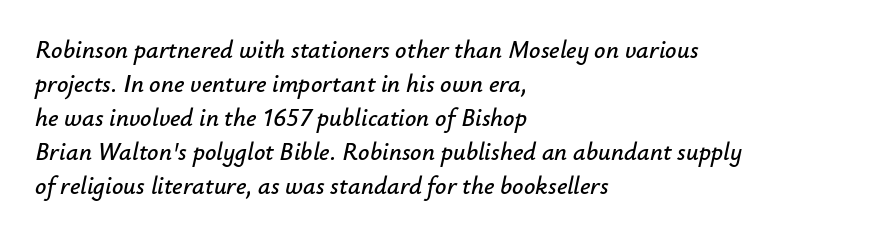
The image shows 25 px text type, italic (leaning right); set left-aligned, normal line spacing (1.36x), normal letter spacing, not underlined.
